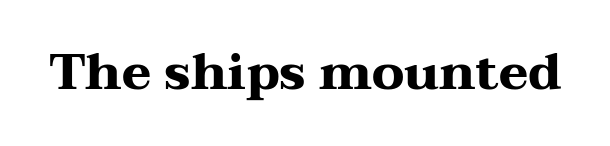
Q: Is the text bold? A: Yes.
Q: Is the text italic (slanted)? A: No, it is upright.
Q: Is the typeface a serif or a sans-serif typeface? A: Serif.
Q: Is the text underlined? A: No.
Q: Is the spacing between letters normal or unusually wide? A: Normal.
Q: Width (condensed, normal, or wide)? A: Wide.
Q: Stroke contrast? A: Medium.
Q: x-height? A: Medium.
Q: Monospaced? A: No.
